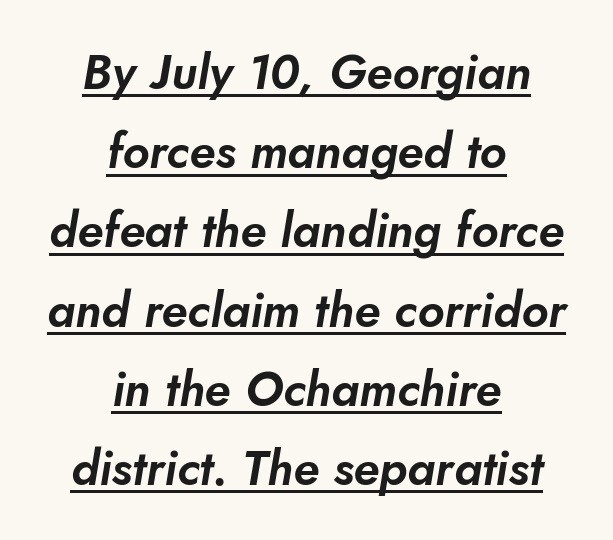
The image shows 48 px sans-serif type; set centered, normal line spacing (1.65x), normal letter spacing, underlined; low stroke contrast and a small x-height.
